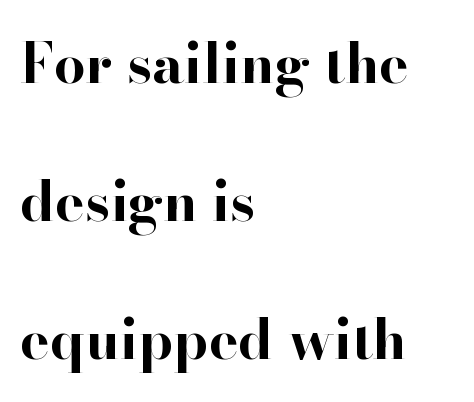
{"serif": "yes", "italic": "no", "bold": "yes", "weight": "bold", "width": "normal", "stroke_contrast": "high", "x_height": "small", "monospaced": "no", "underline": "no", "align": "left", "line_spacing": "loose", "line_spacing_ratio": 2.46, "letter_spacing": "normal", "letter_spacing_em": 0.0, "glyph_px": 56}
